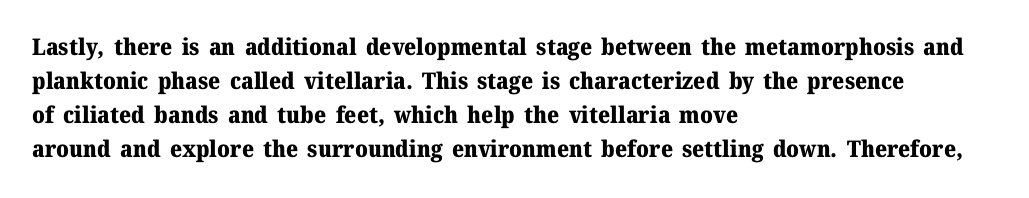
{"italic": "no", "bold": "yes", "underline": "no", "align": "left", "line_spacing": "normal", "line_spacing_ratio": 1.48, "letter_spacing": "normal", "letter_spacing_em": 0.0, "glyph_px": 23}
